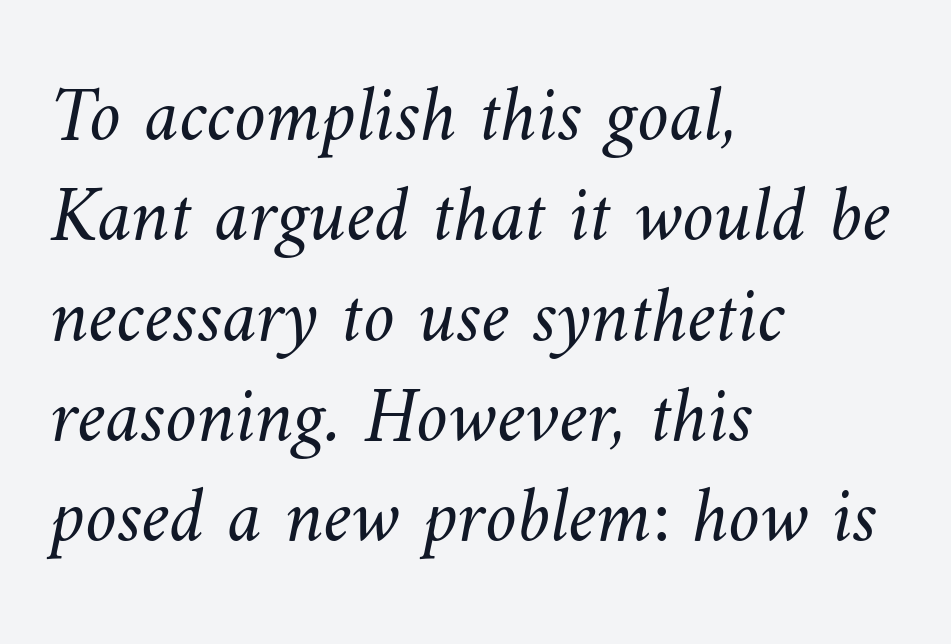
The image shows 79 px light type; set left-aligned, normal line spacing (1.27x), normal letter spacing, not underlined; medium stroke contrast and a small x-height.
